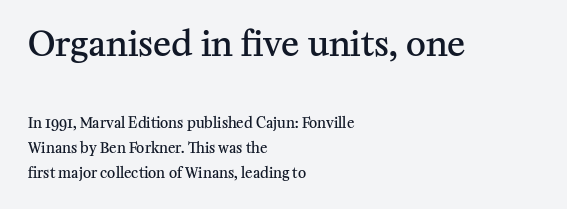
A typesetter would label this face a serif. Think of a printed novel: that variable character pitch is what you see here. The initial chunk of copy outweighs the following chunk in type size. Stems and bowls a touch heavier than normal — semibold. When letters stand straight like this, we call the style roman or upright.
